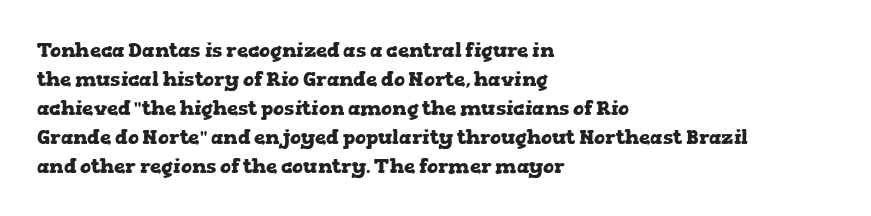
Q: Is the text bold? A: Yes.
Q: Is the text italic (slanted)? A: No, it is upright.
Q: Is the text underlined? A: No.
Q: How is the paragraph aligned? A: Left-aligned.
Q: Is the spacing between letters normal or unusually wide? A: Normal.
Q: Is the spacing between lines tight, normal or loose? A: Normal.
